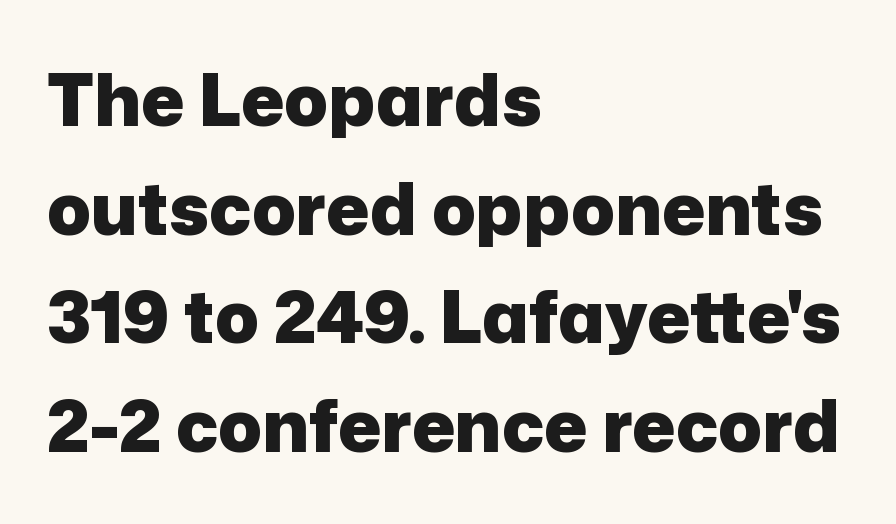
Compared with typical body copy, the letter spacing here is the same. This rendering uses left alignment, leaving the right contour irregular. Serifs: no, the terminals of the letterforms are clean. Students, observe: this is what conventionally led text looks like. Plain, unruled lines of type. The face used here has the dense, thick strokes of a bold.
